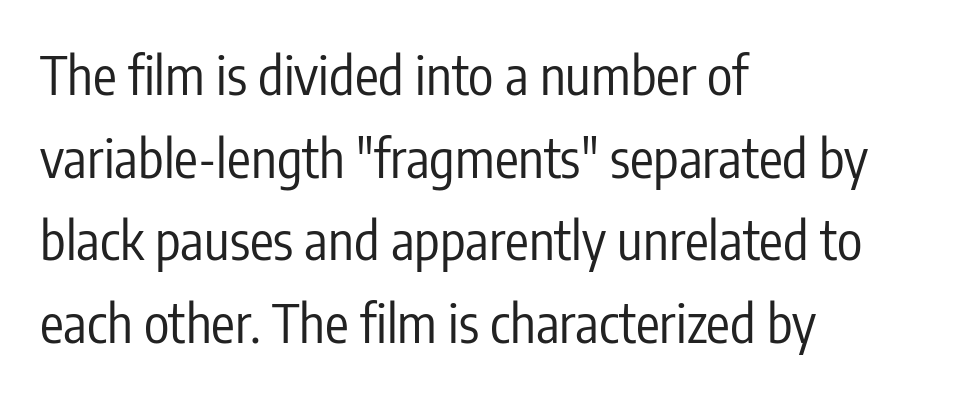
Is this a sans? Yes — the strokes have no serifs. These lines are rendered in a variable-pitch font. Honestly, the row spacing looks completely unremarkable. Rule under the text: the space is simply empty. Observe the ordinary spacing: letters are neighbours, not strangers. Which margin do the lines hug? The left one — the right edge is uneven.
